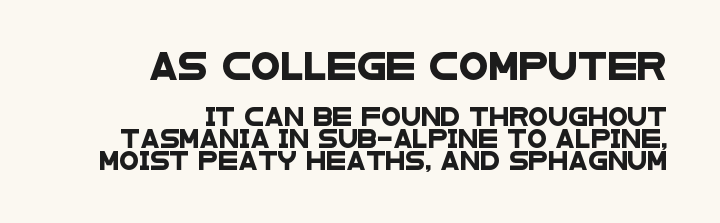
Q: Is the text underlined? A: No.
Q: How is the paragraph aligned? A: Right-aligned.
Q: Is the spacing between letters normal or unusually wide? A: Normal.
Q: Which block of text is set in a larger size, the first (top) or the second (bottom)? A: The first (top) one.
